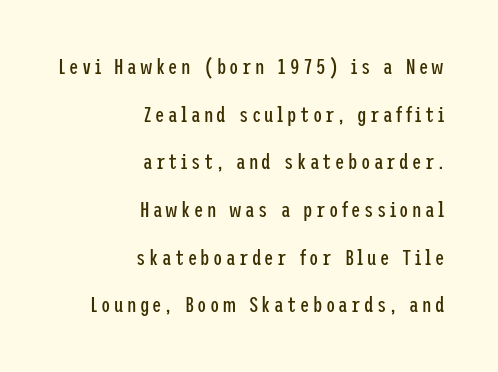
Q: Is the text bold? A: No.
Q: Is the text italic (slanted)? A: No, it is upright.
Q: Is the text underlined? A: No.
Q: How is the paragraph aligned? A: Right-aligned.
Q: Is the spacing between lines tight, normal or loose? A: Loose.
